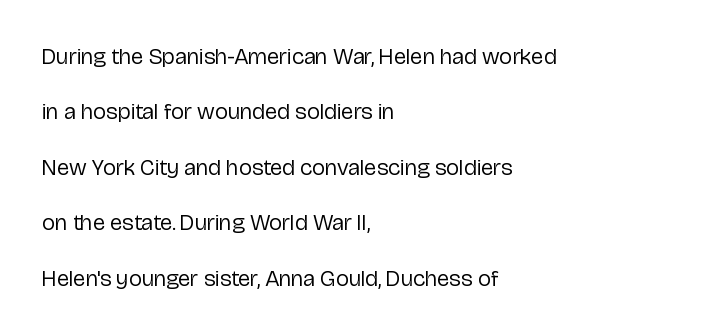
The image shows 23 px text type, upright; set left-aligned, loose line spacing (2.41x), normal letter spacing, not underlined.
